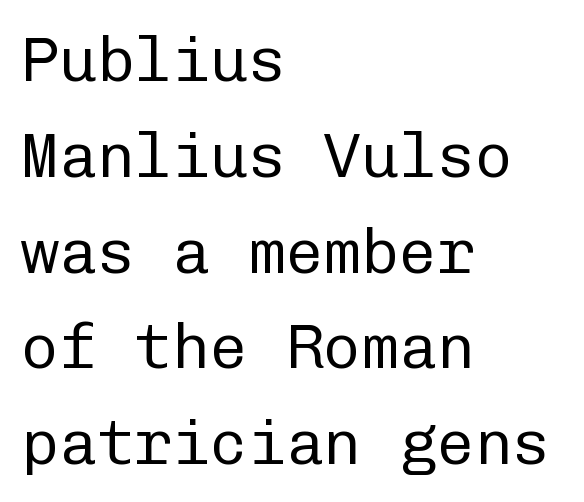
The image shows 63 px regular-weight sans-serif type, upright, monospaced; set left-aligned, normal line spacing (1.52x), normal letter spacing, not underlined; low stroke contrast and a medium x-height.
